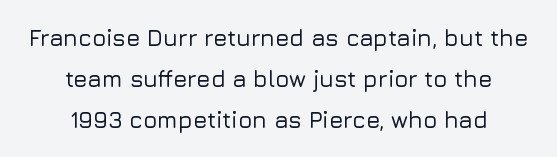
The image shows 23 px text type, upright; set centered, line spacing 1.78x, normal letter spacing, not underlined.
